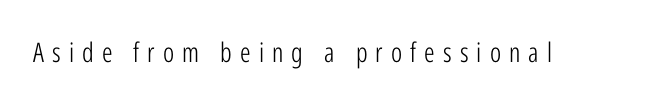
Q: Is the text bold? A: No.
Q: Is the text italic (slanted)? A: No, it is upright.
Q: Is the text underlined? A: No.
Q: Is the spacing between letters normal or unusually wide? A: Unusually wide.
